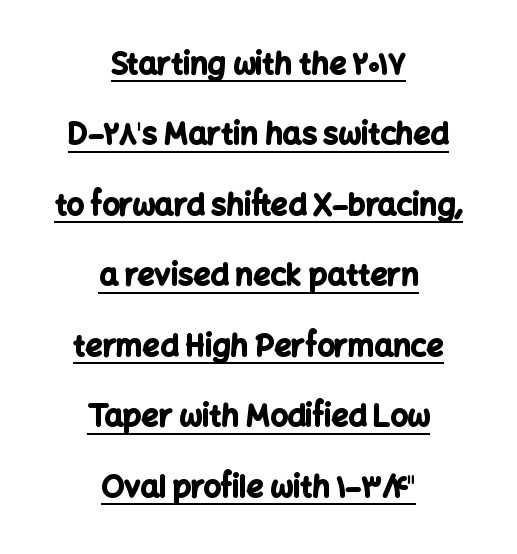
Each word holds together tightly as a unit, with standard inter-letter gaps. The paragraph shown floats in the horizontal middle. Bold? Absolutely — the strokes are thick and heavy. It's the straight-up-and-down kind of type. Each letter keeps its own natural width here, so spacing adapts to shape.
